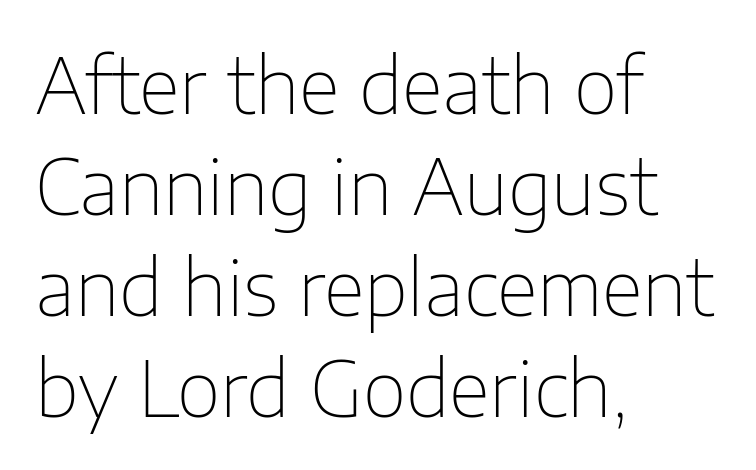
{"serif": "no", "italic": "no", "bold": "no", "weight": "thin", "width": "normal", "stroke_contrast": "low", "x_height": "medium", "monospaced": "no", "underline": "no", "align": "left", "line_spacing": "normal", "line_spacing_ratio": 1.33, "letter_spacing": "normal", "letter_spacing_em": 0.0, "glyph_px": 76}
